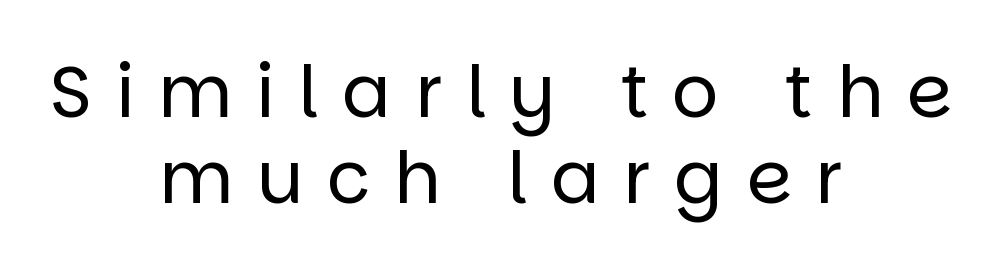
{"serif": "no", "italic": "no", "bold": "no", "weight": "regular", "width": "normal", "stroke_contrast": "low", "x_height": "large", "monospaced": "no", "underline": "no", "align": "center", "line_spacing_ratio": 1.2, "letter_spacing": "wide", "letter_spacing_em": 0.33, "glyph_px": 72}
